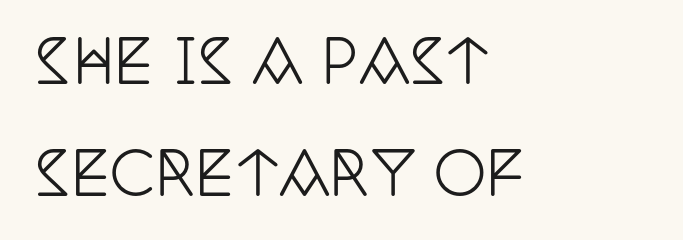
The image shows 59 px condensed serif type, upright; set left-aligned, line spacing 1.89x, normal letter spacing, not underlined; low stroke contrast and a large x-height.
